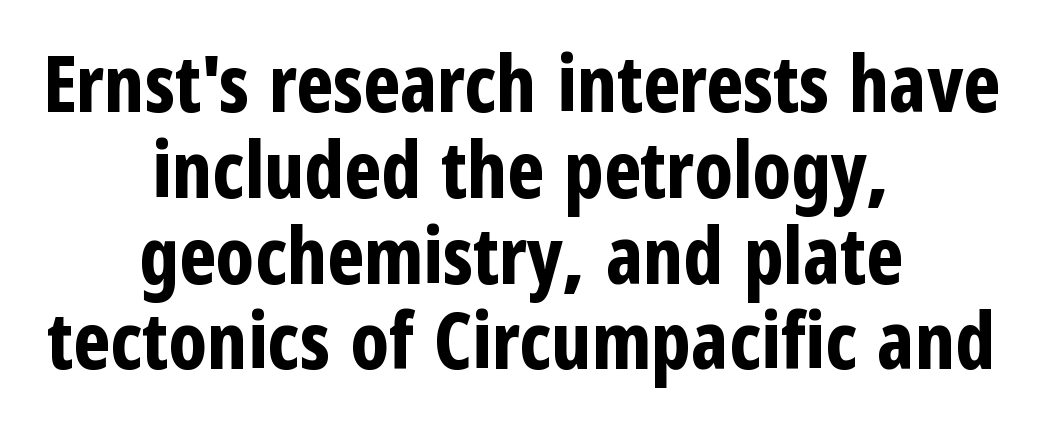
{"serif": "no", "italic": "no", "bold": "yes", "weight": "bold", "width": "condensed", "stroke_contrast": "low", "x_height": "medium", "monospaced": "no", "underline": "no", "align": "center", "line_spacing": "tight", "line_spacing_ratio": 1.1, "letter_spacing": "normal", "letter_spacing_em": 0.0, "glyph_px": 78}
